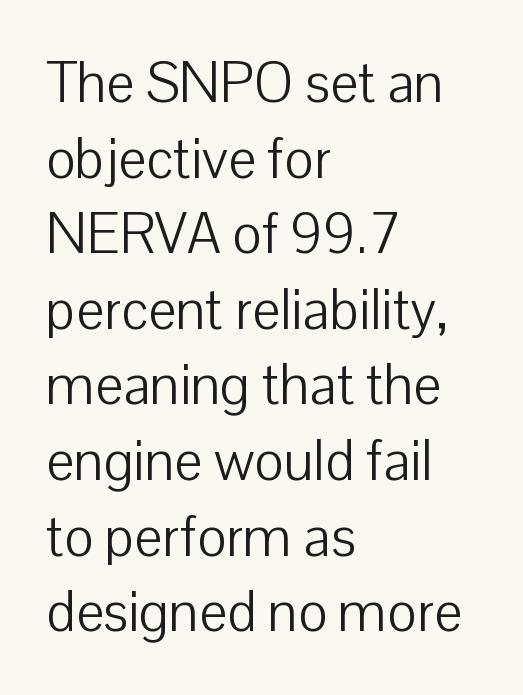
The image shows 56 px light sans-serif type, upright; set left-aligned, normal line spacing (1.35x), normal letter spacing, not underlined; low stroke contrast and a medium x-height.
